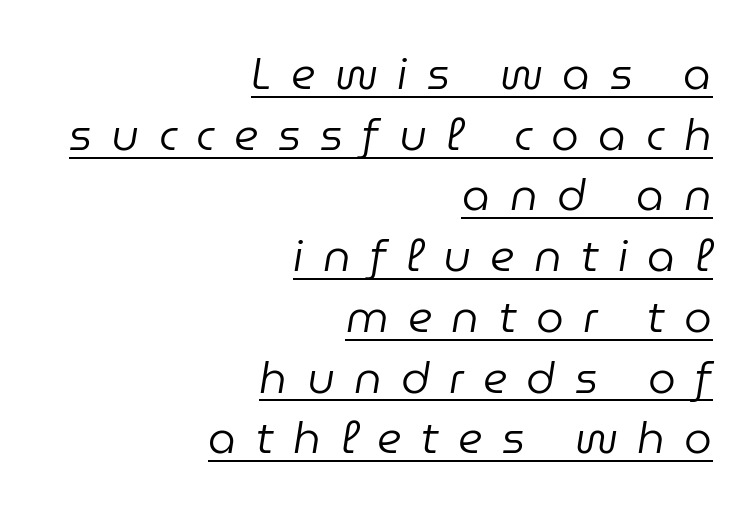
The face used here is rendered with a markedly widened letterfit. The words here are underlined. The face used here has a pronounced slope to its letters. The weight would be labelled regular, book, light, or lighter still. These lines sit exactly where default settings would place them. Each letter keeps its own natural width here, so spacing adapts to shape.
